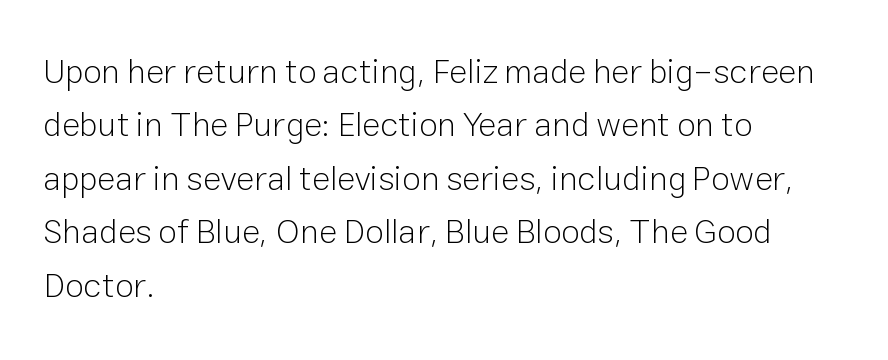
The image shows 34 px light sans-serif type, upright; set left-aligned, normal line spacing (1.57x), normal letter spacing, not underlined; low stroke contrast and a medium x-height.
